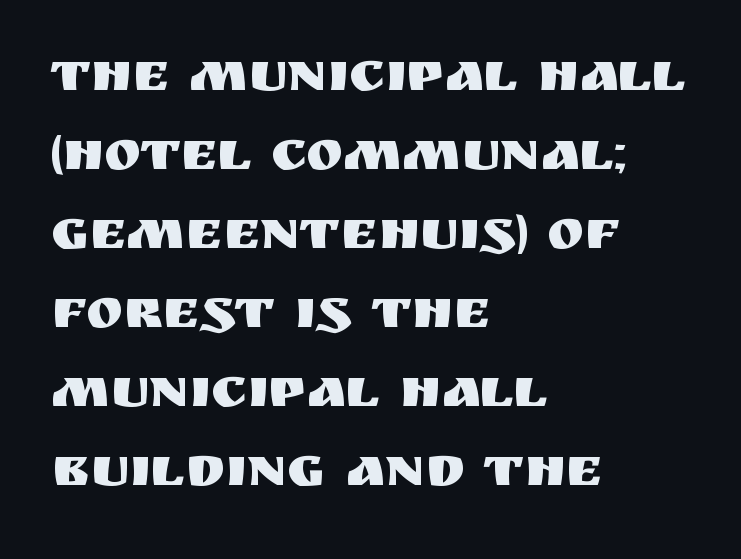
Look at the bottom of the vertical strokes: they stop flat, with no serifs. This is the regular roman posture of the typeface. Is this a fixed-width face? No — the glyphs have proportional, varying widths. Line spacing here is normal. The words here are not underlined.
